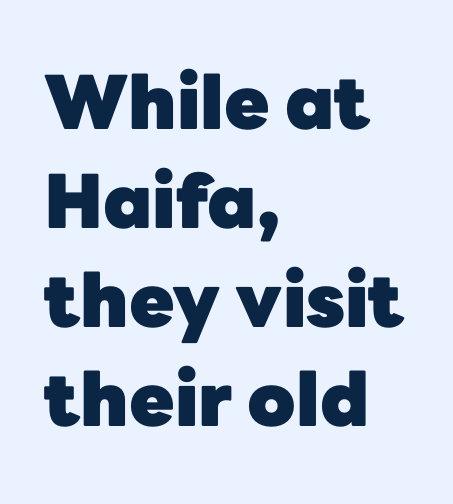
{"serif": "no", "italic": "no", "bold": "yes", "weight": "heavy", "width": "normal", "stroke_contrast": "low", "x_height": "medium", "monospaced": "no", "underline": "no", "align": "left", "line_spacing": "normal", "line_spacing_ratio": 1.34, "letter_spacing": "normal", "letter_spacing_em": 0.0, "glyph_px": 74}
